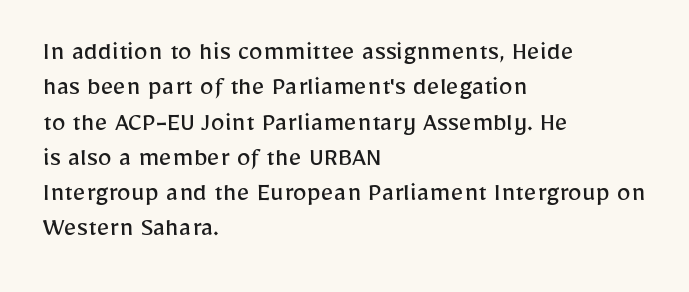
Each letter's strokes conclude bluntly, with no projecting serifs. Line starts are locked; line ends wander. This reads as an unemphasized weight, regular at the heaviest. Does extra space separate the letters? No, they use regular spacing.
